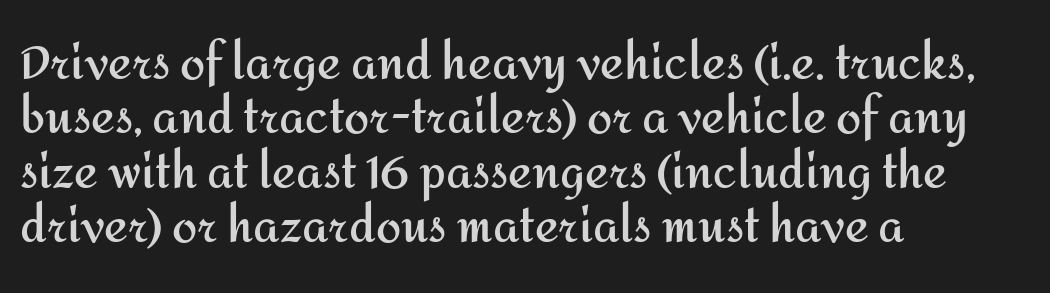
{"serif": "no", "italic": "no", "bold": "yes", "weight": "semibold", "width": "normal", "stroke_contrast": "medium", "x_height": "medium", "monospaced": "no", "underline": "no", "align": "left", "line_spacing_ratio": 1.21, "letter_spacing": "normal", "letter_spacing_em": 0.0, "glyph_px": 45}
